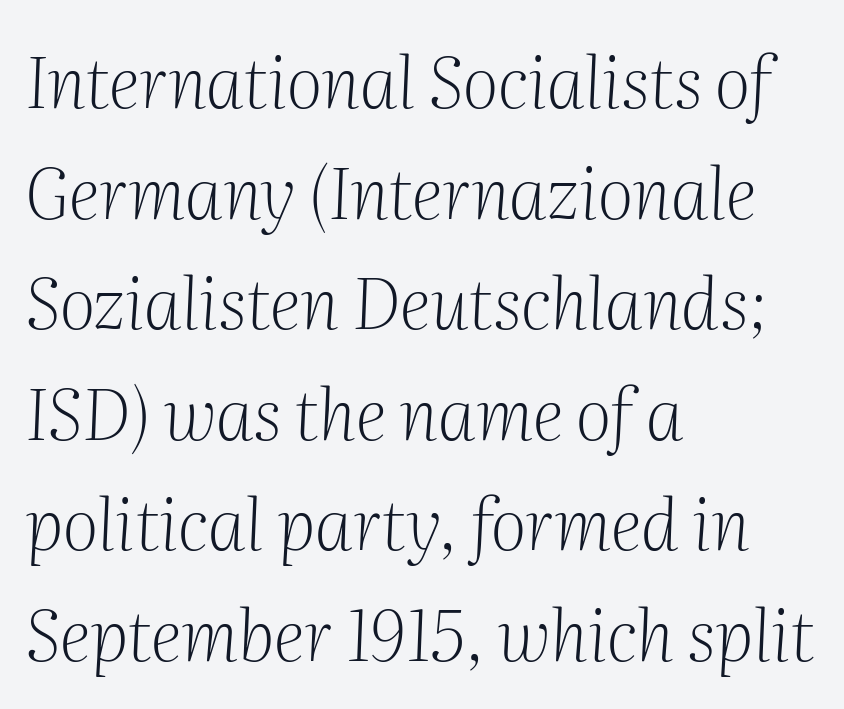
{"serif": "yes", "italic": "yes", "lean": "right", "slant_degrees": 2, "bold": "no", "weight": "light", "width": "normal", "stroke_contrast": "medium", "x_height": "medium", "monospaced": "no", "underline": "no", "align": "left", "line_spacing": "normal", "line_spacing_ratio": 1.58, "letter_spacing": "normal", "letter_spacing_em": 0.0, "glyph_px": 70}
